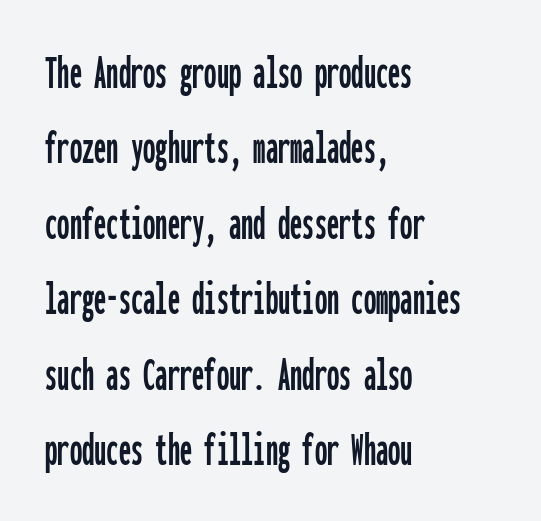
{"serif": "no", "italic": "no", "width": "condensed", "stroke_contrast": "low", "x_height": "medium", "monospaced": "yes", "underline": "no", "align": "left", "line_spacing": "normal", "line_spacing_ratio": 1.54, "letter_spacing": "normal", "letter_spacing_em": 0.0, "glyph_px": 49}
